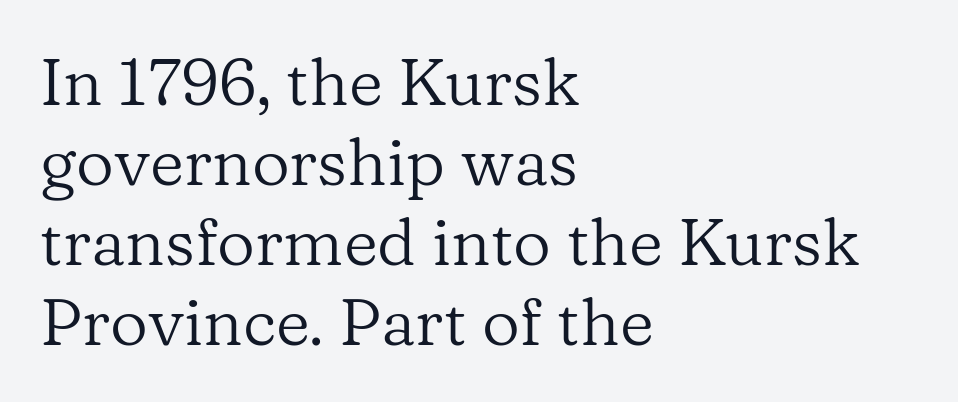
{"serif": "yes", "italic": "no", "bold": "no", "weight": "regular", "width": "normal", "stroke_contrast": "low", "x_height": "medium", "monospaced": "no", "underline": "no", "align": "left", "line_spacing_ratio": 1.21, "letter_spacing": "normal", "letter_spacing_em": 0.0, "glyph_px": 66}
